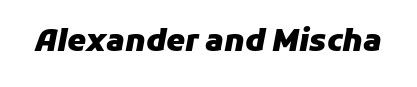
The image shows 30 px heavy type, italic (leaning right); set normal letter spacing, not underlined; low stroke contrast and a medium x-height.
